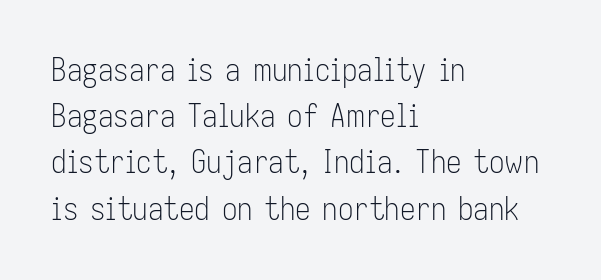
The image shows 31 px light, condensed sans-serif type, upright; set left-aligned, normal line spacing (1.49x), normal letter spacing, not underlined; low stroke contrast and a medium x-height.
